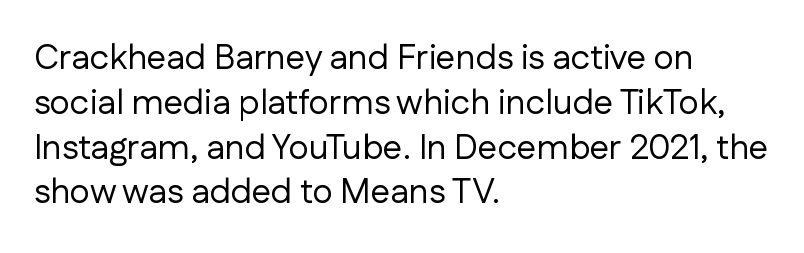
Q: Is the text bold? A: No.
Q: Is the text italic (slanted)? A: No, it is upright.
Q: Is the typeface a serif or a sans-serif typeface? A: Sans-serif.
Q: Is the text underlined? A: No.
Q: How is the paragraph aligned? A: Left-aligned.
Q: Is the spacing between letters normal or unusually wide? A: Normal.
Q: Is the spacing between lines tight, normal or loose? A: Normal.
Q: Width (condensed, normal, or wide)? A: Normal.
Q: Stroke contrast? A: Low.
Q: x-height? A: Medium.
Q: Monospaced? A: No.
